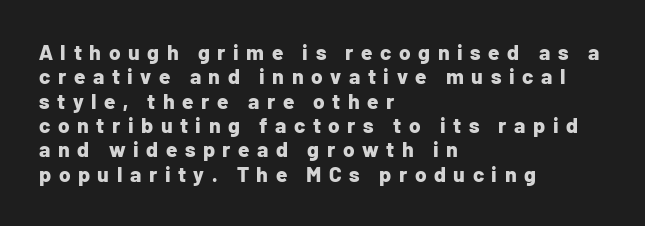
The compositor pushed each line to the left boundary. The tracking jumps out immediately: characters are airy and widely separated. The gap between lines stays unmarked. Italic? Not at all — the glyphs are vertical. You'd pick this weight for a headline — it's a proper bold.
